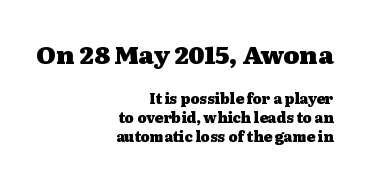
Q: Is the text bold? A: Yes.
Q: Is the text italic (slanted)? A: No, it is upright.
Q: Is the text underlined? A: No.
Q: How is the paragraph aligned? A: Right-aligned.
Q: Is the spacing between letters normal or unusually wide? A: Normal.
Q: Is the spacing between lines tight, normal or loose? A: Normal.
Q: Which block of text is set in a larger size, the first (top) or the second (bottom)? A: The first (top) one.
